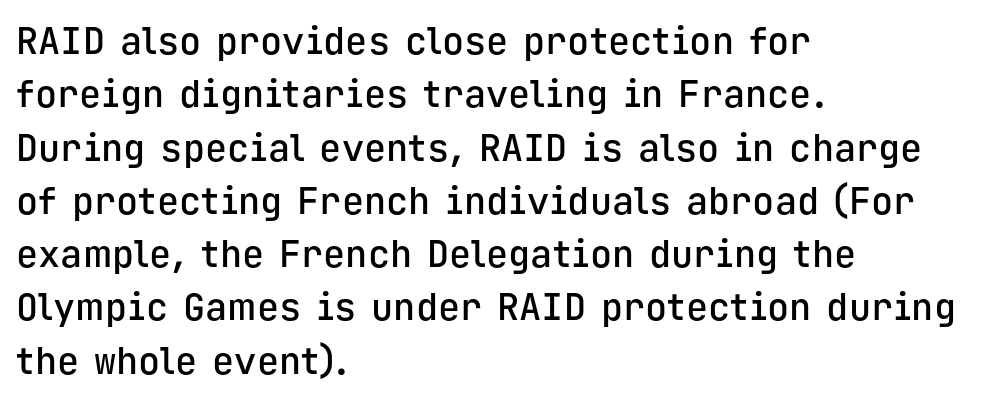
The image shows 37 px semibold sans-serif type, upright, monospaced; set left-aligned, normal line spacing (1.44x), normal letter spacing, not underlined; low stroke contrast and a medium x-height.
